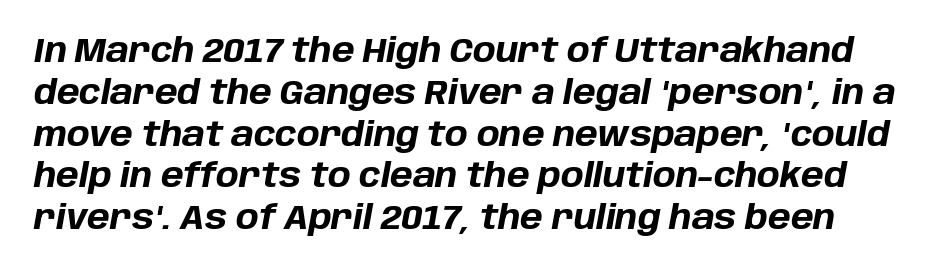
Tracking value appears to be zero — textbook default spacing. In terms of weight, the rendering is a true, heavy bold. Anything drawn beneath the words? Only blank space. Varying glyph widths throughout — classic text-font behaviour. When letters slant like this, we call the style italic.
